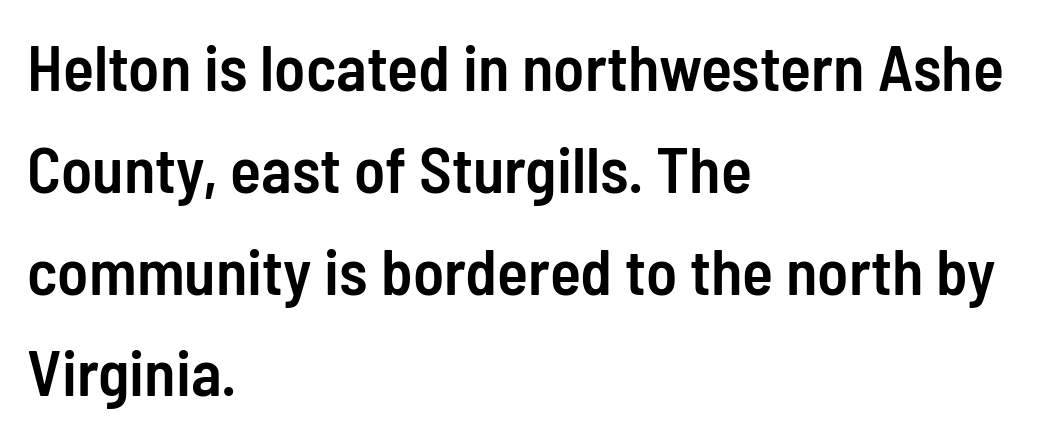
The image shows 64 px semibold, condensed sans-serif type, upright; set left-aligned, normal line spacing (1.59x), normal letter spacing, not underlined; low stroke contrast and a medium x-height.
